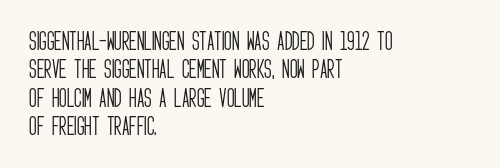
{"italic": "no", "bold": "no", "underline": "no", "align": "left", "line_spacing": "normal", "line_spacing_ratio": 1.35, "letter_spacing": "normal", "letter_spacing_em": 0.0, "glyph_px": 21}
